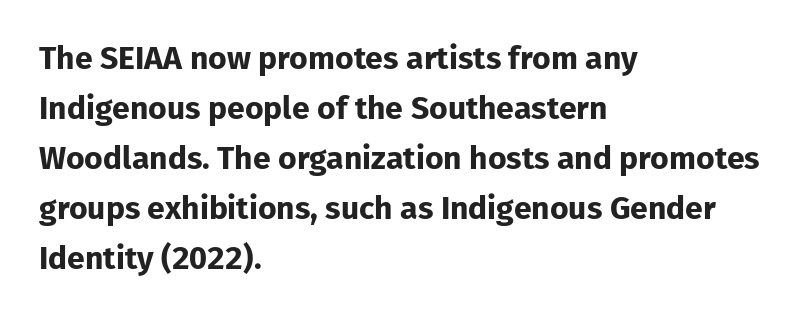
The image shows 32 px bold sans-serif type, upright; set left-aligned, normal line spacing (1.56x), normal letter spacing, not underlined; low stroke contrast and a medium x-height.
